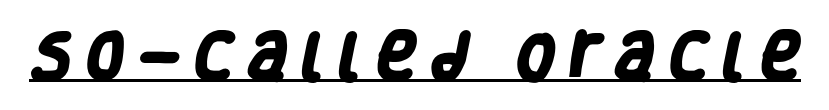
{"serif": "no", "bold": "yes", "weight": "heavy", "width": "condensed", "stroke_contrast": "low", "x_height": "large", "monospaced": "no", "underline": "yes", "letter_spacing": "wide", "letter_spacing_em": 0.23, "glyph_px": 51}
